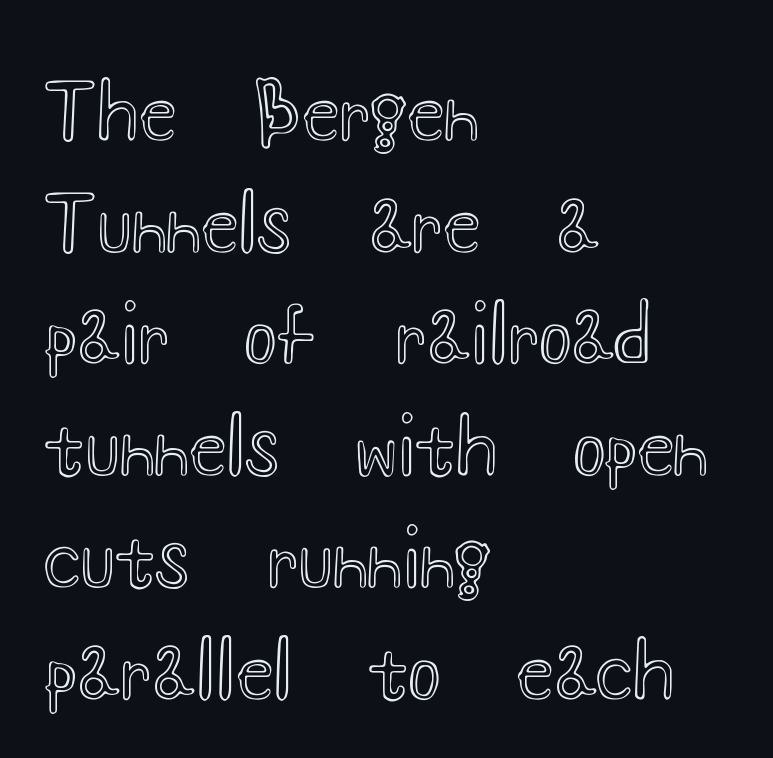
The image shows 76 px wide type, upright; set left-aligned, normal line spacing (1.47x), normal letter spacing, not underlined; a small x-height.
